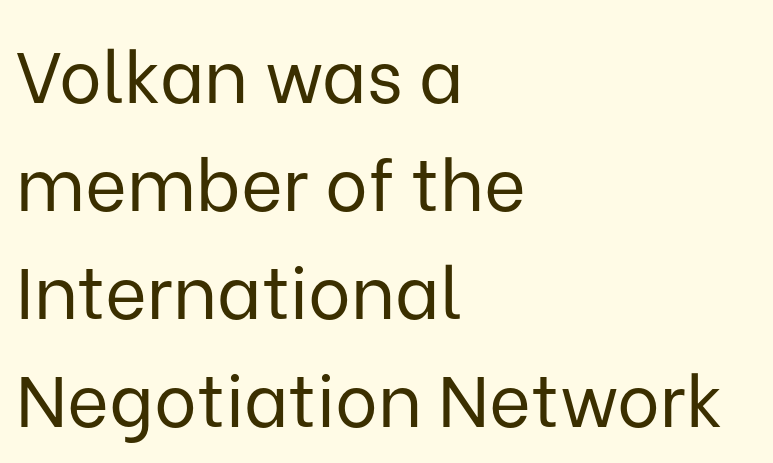
The image shows 72 px regular-weight sans-serif type, upright; set left-aligned, normal line spacing (1.5x), normal letter spacing, not underlined; low stroke contrast and a medium x-height.
